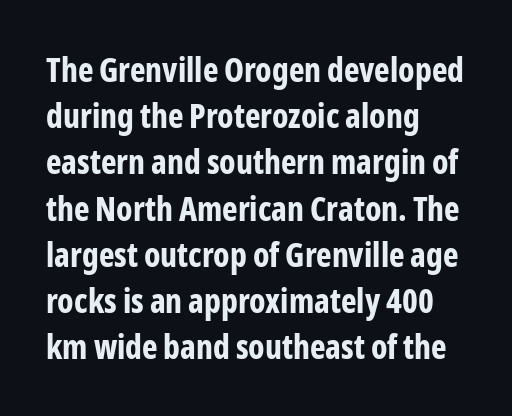
Q: Is the text bold? A: Yes.
Q: Is the text italic (slanted)? A: No, it is upright.
Q: Is the typeface a serif or a sans-serif typeface? A: Sans-serif.
Q: Is the text underlined? A: No.
Q: How is the paragraph aligned? A: Left-aligned.
Q: Is the spacing between letters normal or unusually wide? A: Normal.
Q: Is the spacing between lines tight, normal or loose? A: Normal.
Q: Width (condensed, normal, or wide)? A: Condensed.
Q: Stroke contrast? A: Low.
Q: x-height? A: Medium.
Q: Monospaced? A: No.
